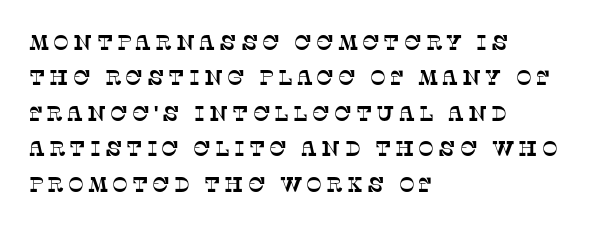
Q: Is the text underlined? A: No.
Q: How is the paragraph aligned? A: Left-aligned.
Q: Is the spacing between lines tight, normal or loose? A: Normal.
